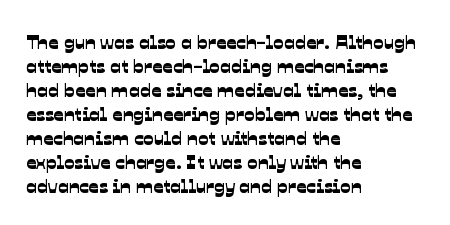
{"underline": "no", "align": "left", "line_spacing_ratio": 1.2, "letter_spacing": "normal", "letter_spacing_em": 0.0, "glyph_px": 20}
